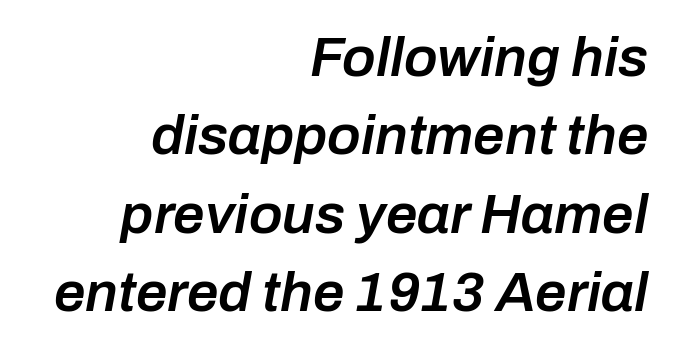
Q: Is the text bold? A: Semi-bold.
Q: Is the text italic (slanted)? A: Yes, it leans right by about 10 degrees.
Q: Is the text underlined? A: No.
Q: How is the paragraph aligned? A: Right-aligned.
Q: Is the spacing between letters normal or unusually wide? A: Normal.
Q: Is the spacing between lines tight, normal or loose? A: Normal.
Q: Width (condensed, normal, or wide)? A: Normal.
Q: Stroke contrast? A: Low.
Q: x-height? A: Medium.
Q: Monospaced? A: No.
